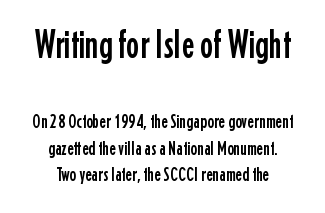
The image shows 40 px condensed sans-serif type, upright; set normal line spacing (1.31x), normal letter spacing, not underlined; the first (top) block is 2.0x larger; low stroke contrast and a medium x-height.
